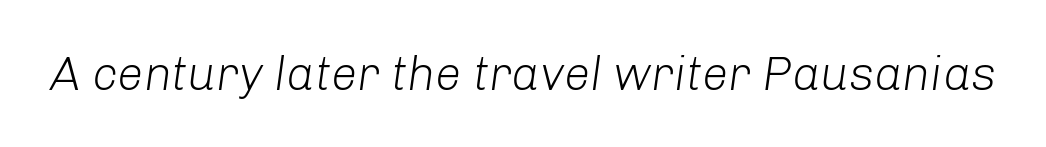
Looks like regular typesetting: each glyph gets only the width it needs. Check the space under the baseline: it is left empty. Here the glyphs are tracked normally, forming tight word shapes. Quick note: italic.
